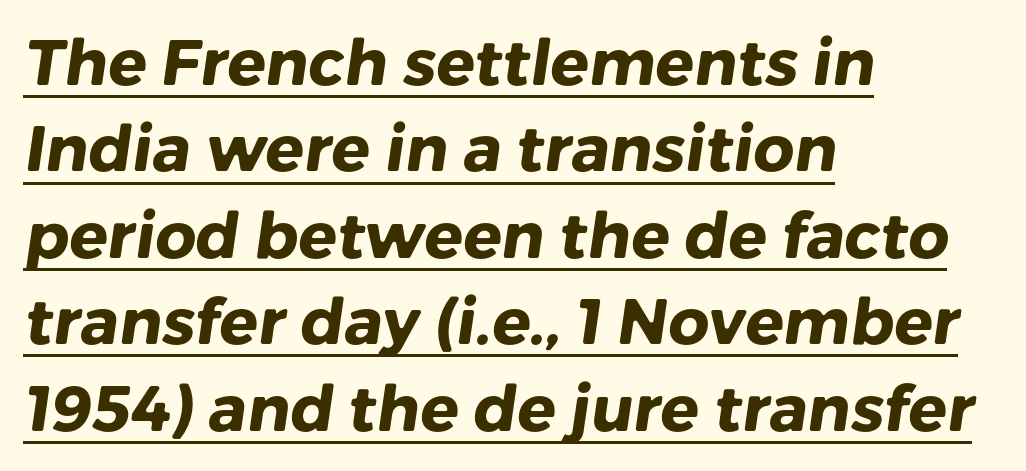
The image shows 64 px heavy sans-serif type; set left-aligned, normal line spacing (1.35x), normal letter spacing, underlined; low stroke contrast and a medium x-height.
